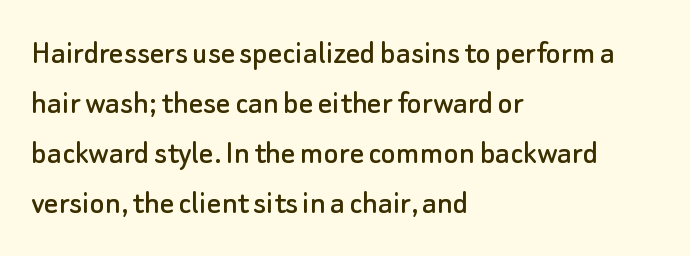
Q: Is the text italic (slanted)? A: No, it is upright.
Q: Is the typeface a serif or a sans-serif typeface? A: Sans-serif.
Q: Is the text underlined? A: No.
Q: How is the paragraph aligned? A: Left-aligned.
Q: Is the spacing between letters normal or unusually wide? A: Normal.
Q: Is the spacing between lines tight, normal or loose? A: Normal.
Q: Width (condensed, normal, or wide)? A: Normal.
Q: Stroke contrast? A: Low.
Q: x-height? A: Small.
Q: Monospaced? A: No.
